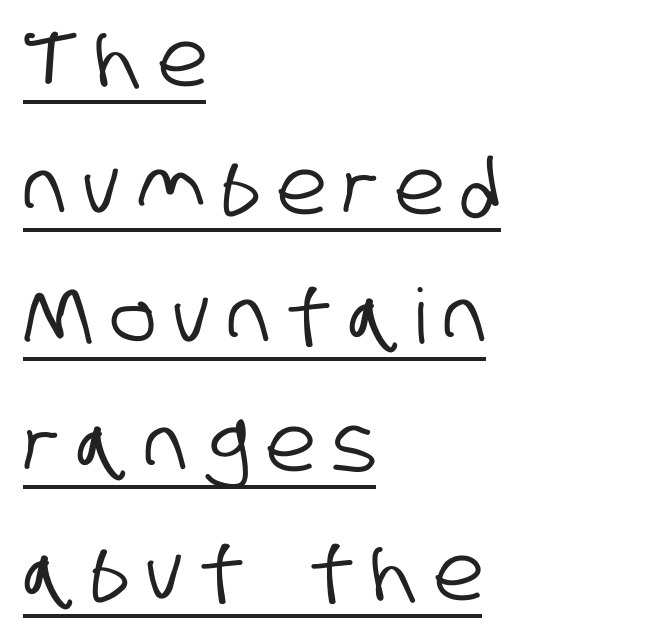
{"serif": "no", "width": "condensed", "stroke_contrast": "low", "x_height": "large", "monospaced": "no", "underline": "yes", "align": "left", "line_spacing": "normal", "line_spacing_ratio": 1.69, "letter_spacing": "wide", "letter_spacing_em": 0.23, "glyph_px": 76}
